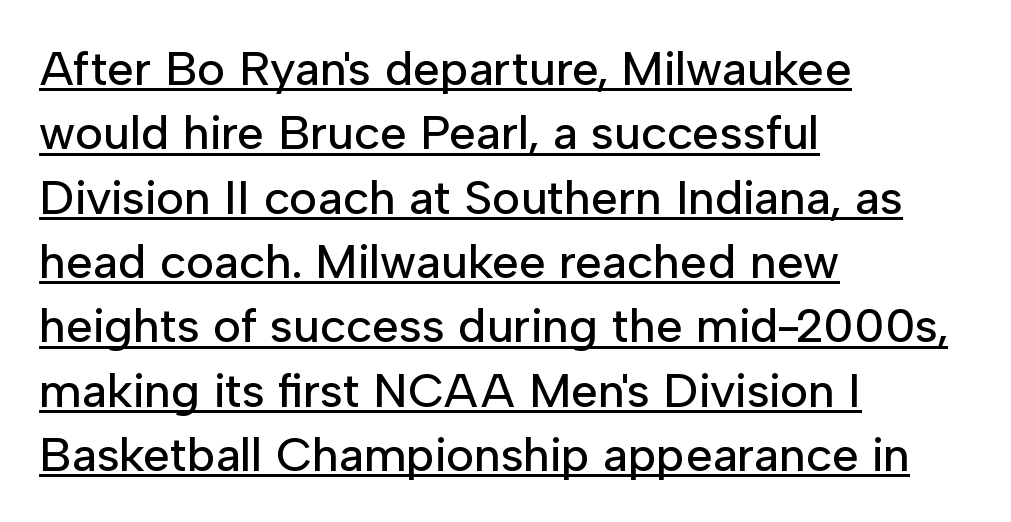
Like a heading marked for emphasis, these lines bear an underscore. The rendering keeps characters at their native spacing. These lines are set flush left with a ragged right edge. Serifs: no, the terminals of the letterforms are clean.
